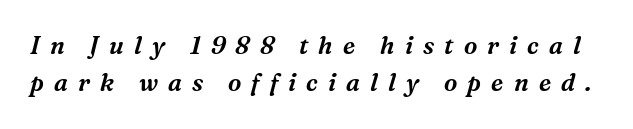
{"italic": "yes", "lean": "right", "slant_degrees": 16, "underline": "no", "line_spacing": "normal", "line_spacing_ratio": 1.55, "letter_spacing": "wide", "letter_spacing_em": 0.42, "glyph_px": 24}
